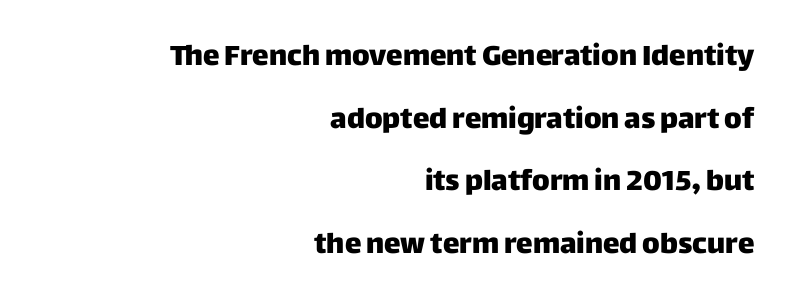
The image shows 28 px heavy sans-serif type, upright; set right-aligned, loose line spacing (2.24x), normal letter spacing, not underlined; low stroke contrast and a large x-height.
